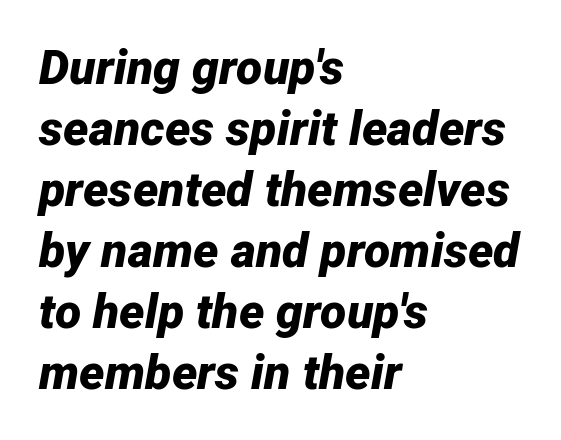
The image shows 48 px bold type, italic (leaning right); set left-aligned, normal line spacing (1.27x), normal letter spacing, not underlined; low stroke contrast and a medium x-height.
